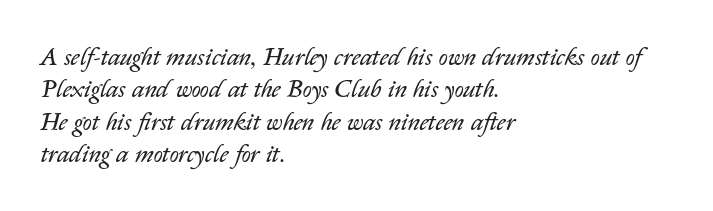
Q: Is the text bold? A: No.
Q: Is the text italic (slanted)? A: Yes, it leans right by about 14 degrees.
Q: Is the text underlined? A: No.
Q: How is the paragraph aligned? A: Left-aligned.
Q: Is the spacing between letters normal or unusually wide? A: Normal.
Q: Is the spacing between lines tight, normal or loose? A: Normal.
